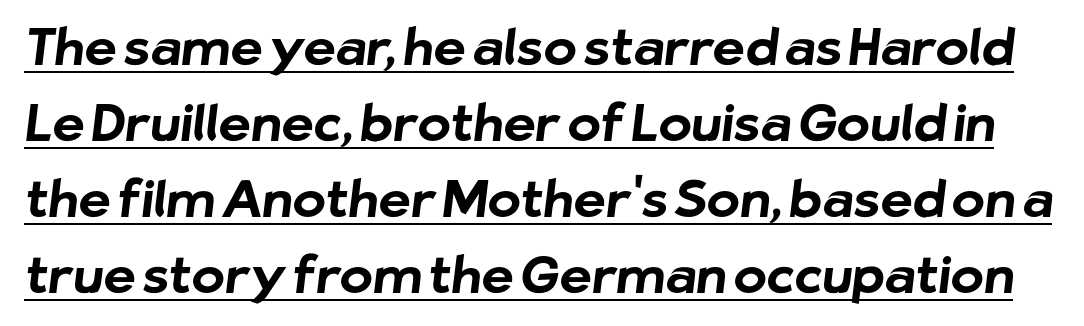
Q: Is the text bold? A: Yes.
Q: Is the typeface a serif or a sans-serif typeface? A: Sans-serif.
Q: Is the text underlined? A: Yes.
Q: Is the spacing between letters normal or unusually wide? A: Normal.
Q: Is the spacing between lines tight, normal or loose? A: Normal.
Q: Width (condensed, normal, or wide)? A: Normal.
Q: Stroke contrast? A: Low.
Q: x-height? A: Medium.
Q: Monospaced? A: No.
